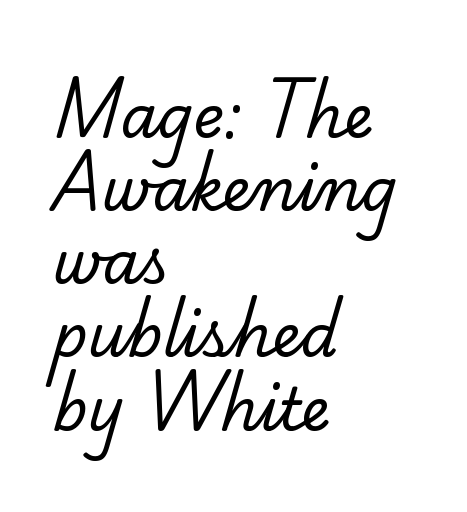
The image shows 59 px regular-weight type; set left-aligned, line spacing 1.24x, normal letter spacing, not underlined; low stroke contrast and a small x-height.
